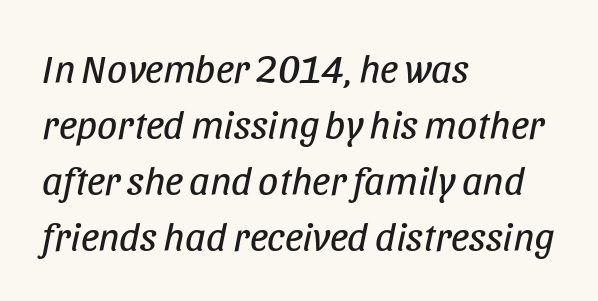
{"italic": "yes", "lean": "right", "slant_degrees": 11, "bold": "no", "weight": "regular", "width": "condensed", "stroke_contrast": "low", "x_height": "large", "monospaced": "no", "underline": "no", "align": "left", "line_spacing": "normal", "line_spacing_ratio": 1.4, "letter_spacing": "normal", "letter_spacing_em": 0.0, "glyph_px": 40}
